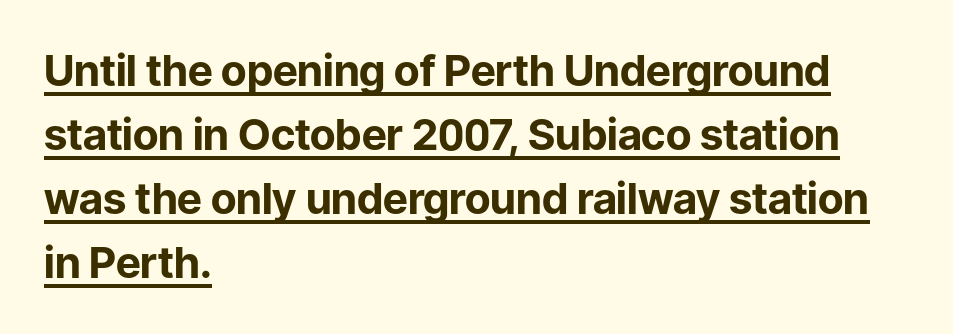
The image shows 43 px bold sans-serif type, upright; set left-aligned, normal line spacing (1.49x), normal letter spacing, underlined; low stroke contrast and a medium x-height.
